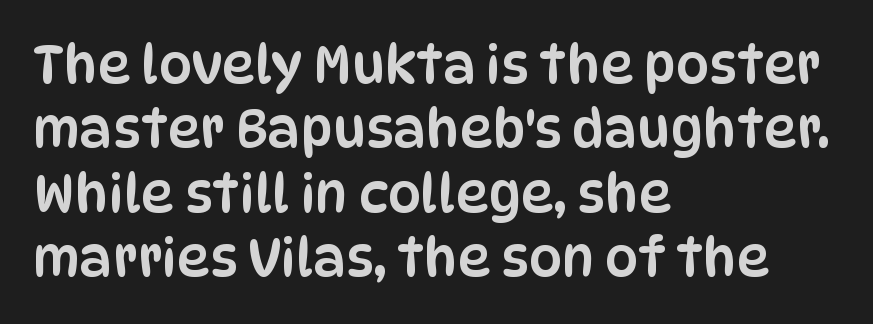
{"serif": "no", "italic": "no", "width": "condensed", "stroke_contrast": "low", "x_height": "large", "monospaced": "no", "underline": "no", "align": "left", "line_spacing_ratio": 1.24, "letter_spacing": "normal", "letter_spacing_em": 0.0, "glyph_px": 52}
